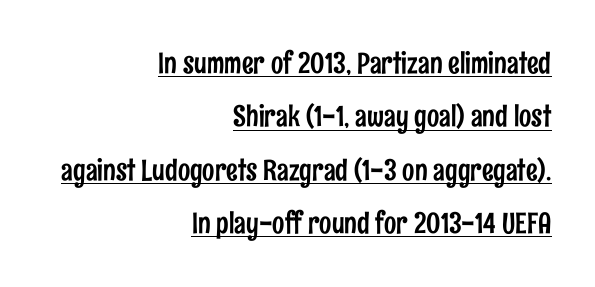
Q: Is the text italic (slanted)? A: No, it is upright.
Q: Is the typeface a serif or a sans-serif typeface? A: Sans-serif.
Q: Is the text underlined? A: Yes.
Q: How is the paragraph aligned? A: Right-aligned.
Q: Is the spacing between letters normal or unusually wide? A: Normal.
Q: Width (condensed, normal, or wide)? A: Condensed.
Q: Stroke contrast? A: Low.
Q: x-height? A: Medium.
Q: Monospaced? A: No.
